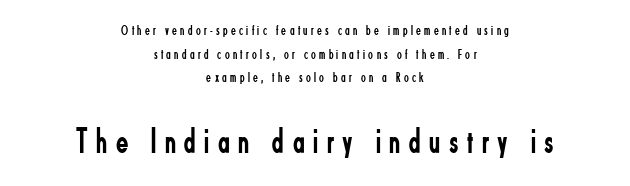
The image shows 36 px regular-weight, condensed sans-serif type, upright; set centered, normal line spacing (1.68x), unusually wide letter spacing (+0.24 em), not underlined; the second (bottom) block is 2.57x larger; low stroke contrast and a small x-height.
